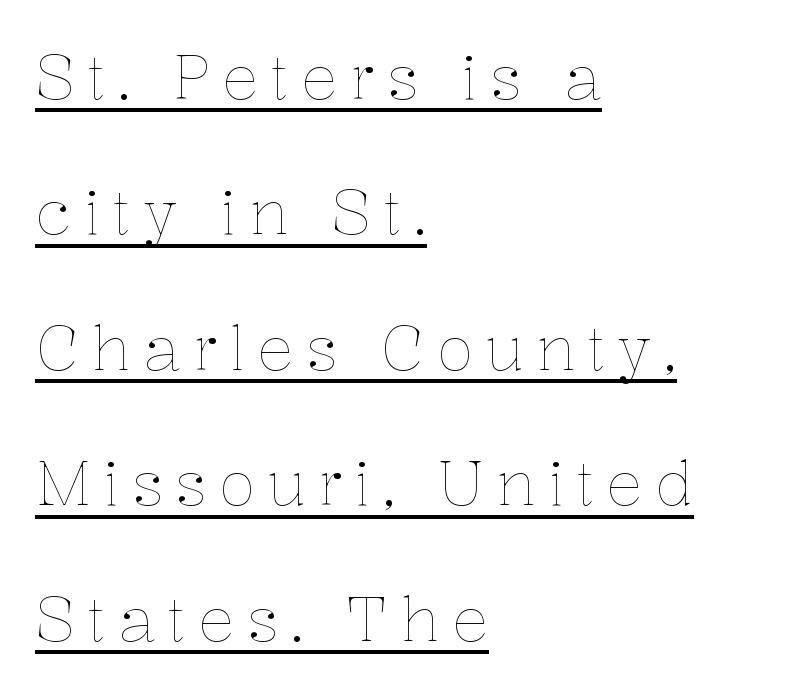
The image shows 61 px thin type, upright; set left-aligned, loose line spacing (2.22x), unusually wide letter spacing (+0.2 em), underlined; low stroke contrast and a medium x-height.
